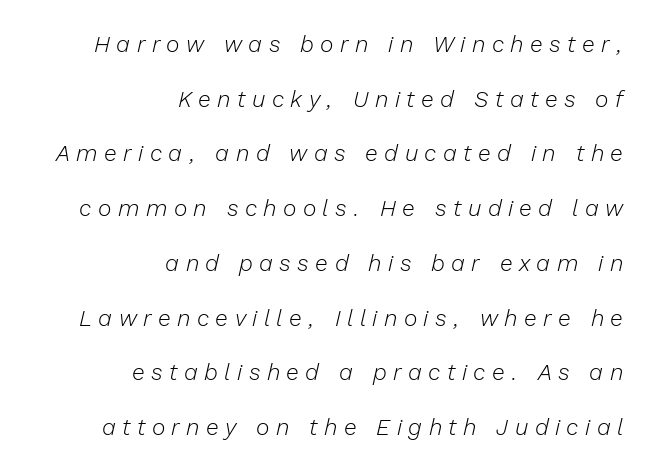
The passage shown is not bold in any degree. There is plenty of visible air inserted between adjacent glyphs. Any mark beneath the type? The region is blank. Airy leading. A student would call this right alignment; a typographer would say flush right, rag left. The axis of the letterforms is tilted away from vertical.
